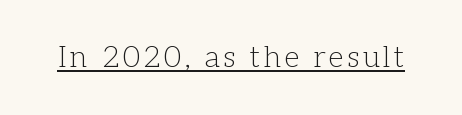
The typography opts for an upright posture over an oblique one. The words here are underlined. The cut favours lightness, reaching ordinary text weight at its darkest. Yep, those are serifs on the letters. Looks like regular typesetting: each glyph gets only the width it needs.
